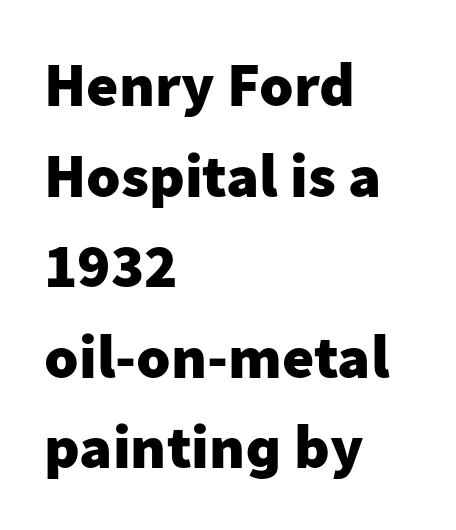
{"serif": "no", "italic": "no", "bold": "yes", "weight": "heavy", "width": "normal", "stroke_contrast": "low", "x_height": "medium", "monospaced": "no", "underline": "no", "align": "left", "line_spacing": "normal", "line_spacing_ratio": 1.46, "letter_spacing": "normal", "letter_spacing_em": 0.0, "glyph_px": 62}
